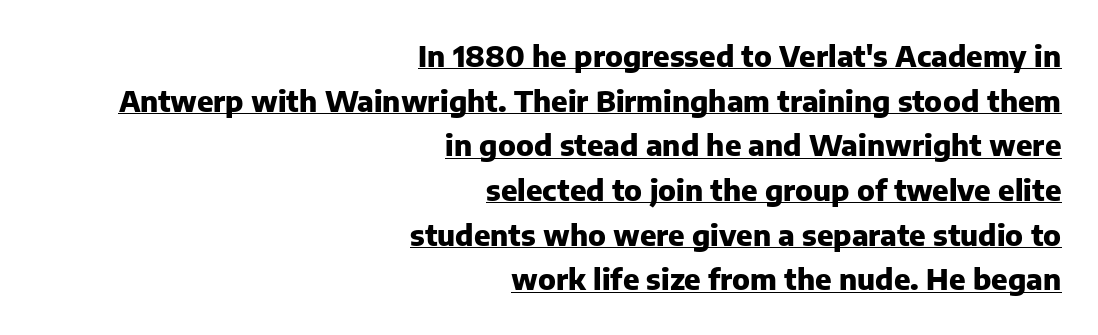
The typesetter has applied underlining to the passage shown. Line endings align vertically; line beginnings do not. The face used here is rendered with its standard letterfit. These words are printed bold, with thick strokes throughout.
